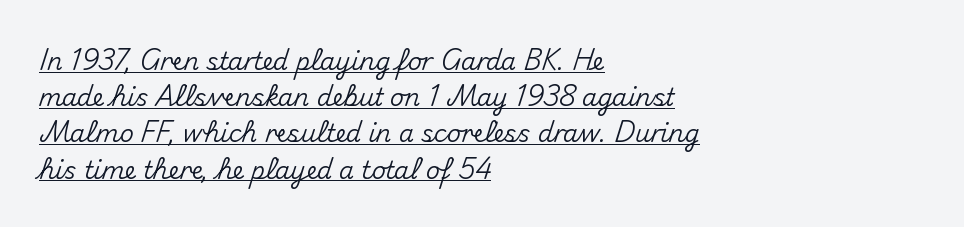
{"underline": "yes", "align": "left", "line_spacing": "normal", "line_spacing_ratio": 1.51, "letter_spacing": "normal", "letter_spacing_em": 0.0, "glyph_px": 24}
